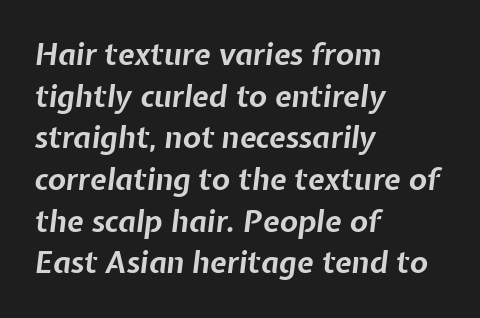
Q: Is the text bold? A: Yes.
Q: Is the text italic (slanted)? A: Yes, it leans right by about 7 degrees.
Q: Is the text underlined? A: No.
Q: How is the paragraph aligned? A: Left-aligned.
Q: Is the spacing between letters normal or unusually wide? A: Normal.
Q: Is the spacing between lines tight, normal or loose? A: Normal.
Q: Width (condensed, normal, or wide)? A: Normal.
Q: Stroke contrast? A: Low.
Q: x-height? A: Medium.
Q: Monospaced? A: No.
